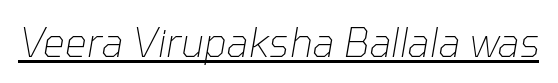
Tracking here is standard; glyphs follow each other at the usual distance. The string is rendered with underlining switched on. If you drew a line through each stem, it would be angled. Each letter keeps its own natural width here, so spacing adapts to shape. This is not heavy type; no bold has been used.
